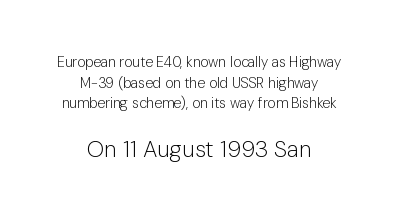
The image shows 23 px text type, upright; set centered, normal line spacing (1.48x), normal letter spacing, not underlined; the second (bottom) block is 1.64x larger.
